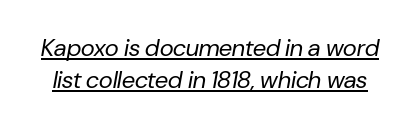
Q: Is the text bold? A: No.
Q: Is the text italic (slanted)? A: Yes, it leans right by about 10 degrees.
Q: Is the text underlined? A: Yes.
Q: Is the spacing between letters normal or unusually wide? A: Normal.
Q: Is the spacing between lines tight, normal or loose? A: Normal.
